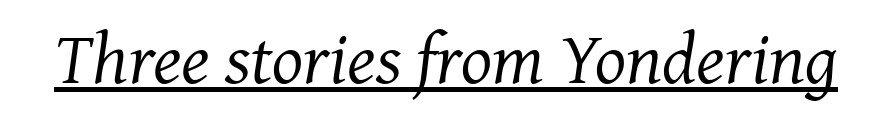
{"serif": "yes", "italic": "yes", "lean": "right", "slant_degrees": 7, "bold": "no", "weight": "regular", "width": "normal", "stroke_contrast": "medium", "x_height": "medium", "monospaced": "no", "underline": "yes", "letter_spacing": "normal", "letter_spacing_em": 0.0, "glyph_px": 73}
